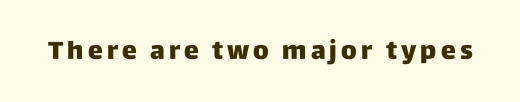
The image shows 25 px bold type, upright; set not underlined.
